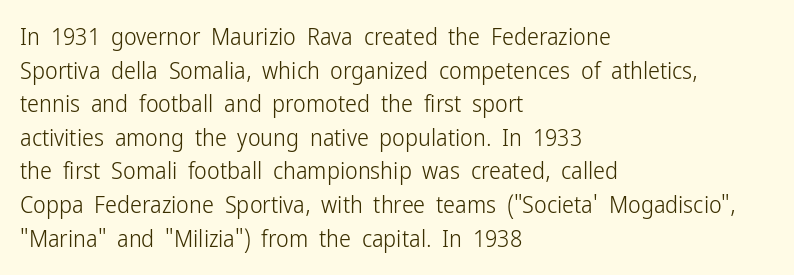
The image shows 24 px text type, upright; set left-aligned, normal line spacing (1.4x), normal letter spacing, not underlined.
